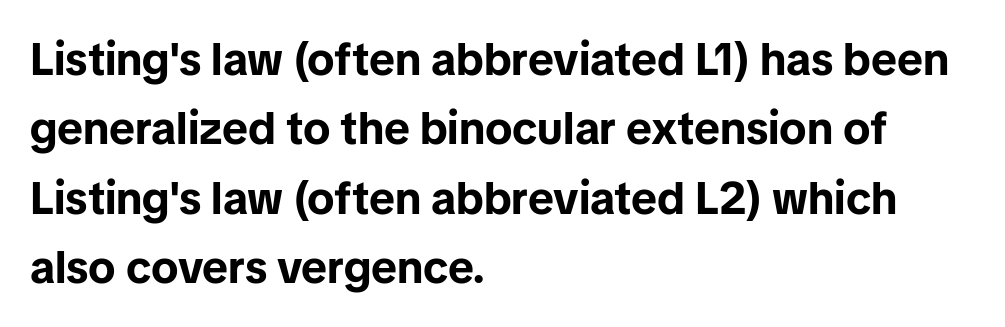
The image shows 45 px bold sans-serif type, upright; set left-aligned, normal line spacing (1.54x), normal letter spacing, not underlined; low stroke contrast and a medium x-height.
